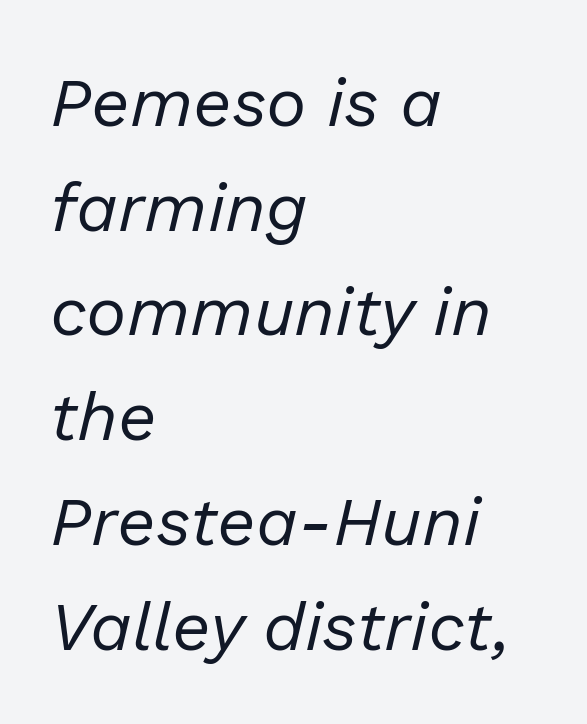
{"italic": "yes", "lean": "right", "slant_degrees": 13, "bold": "no", "weight": "regular", "width": "normal", "stroke_contrast": "low", "x_height": "medium", "monospaced": "no", "underline": "no", "align": "left", "line_spacing": "normal", "line_spacing_ratio": 1.54, "letter_spacing": "normal", "letter_spacing_em": 0.0, "glyph_px": 68}
